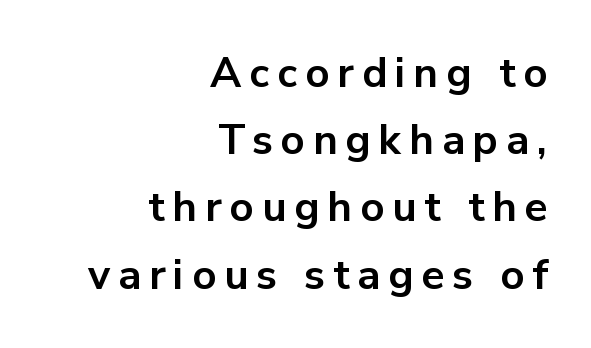
Q: Is the text bold? A: Yes.
Q: Is the text italic (slanted)? A: No, it is upright.
Q: Is the typeface a serif or a sans-serif typeface? A: Sans-serif.
Q: Is the text underlined? A: No.
Q: How is the paragraph aligned? A: Right-aligned.
Q: Is the spacing between lines tight, normal or loose? A: Normal.
Q: Width (condensed, normal, or wide)? A: Normal.
Q: Stroke contrast? A: Low.
Q: x-height? A: Medium.
Q: Monospaced? A: No.
